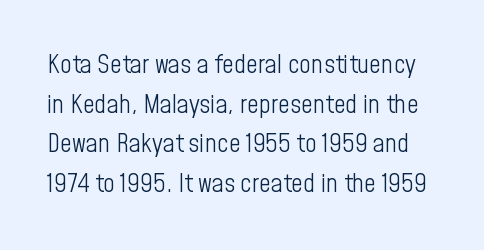
This rendering features lettering with no underline. Every stem runs plumb, perpendicular to the baseline. The vertical gap from one line to the next is medium. The typeface has the unassuming heft of standard copy or less.
